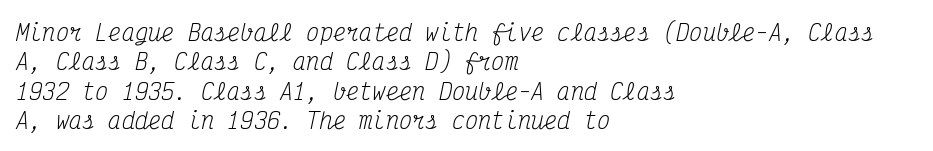
Q: Is the text bold? A: No.
Q: Is the text italic (slanted)? A: Yes, it leans right by about 12 degrees.
Q: Is the text underlined? A: No.
Q: How is the paragraph aligned? A: Left-aligned.
Q: Is the spacing between letters normal or unusually wide? A: Normal.
Q: Is the spacing between lines tight, normal or loose? A: Normal.
